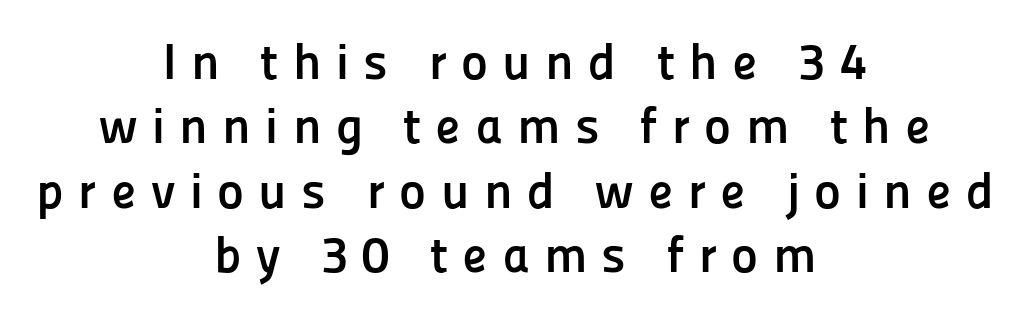
{"serif": "no", "italic": "no", "bold": "yes", "weight": "semibold", "width": "normal", "stroke_contrast": "low", "x_height": "medium", "monospaced": "no", "underline": "no", "align": "center", "line_spacing": "normal", "line_spacing_ratio": 1.26, "letter_spacing": "wide", "letter_spacing_em": 0.28, "glyph_px": 51}
